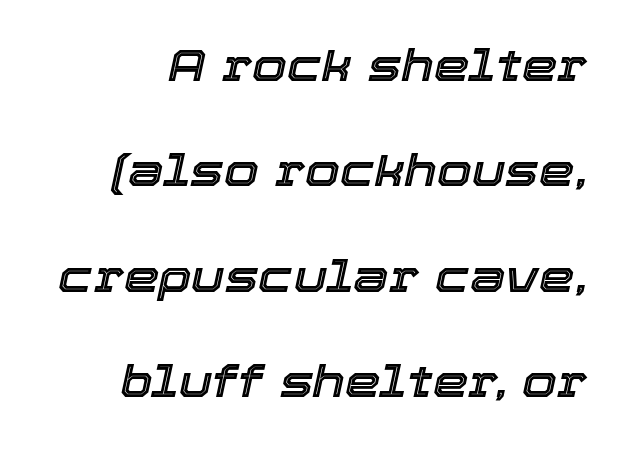
Q: Is the text italic (slanted)? A: Yes, it leans right by about 12 degrees.
Q: Is the text underlined? A: No.
Q: Is the spacing between letters normal or unusually wide? A: Normal.
Q: Is the spacing between lines tight, normal or loose? A: Loose.
Q: Width (condensed, normal, or wide)? A: Normal.
Q: x-height? A: Medium.
Q: Monospaced? A: No.
